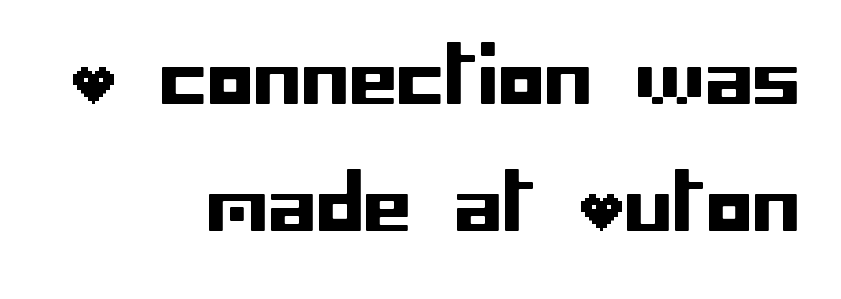
The image shows 77 px sans-serif type, upright; set right-aligned, normal line spacing (1.65x), normal letter spacing, not underlined; low stroke contrast and a large x-height.
